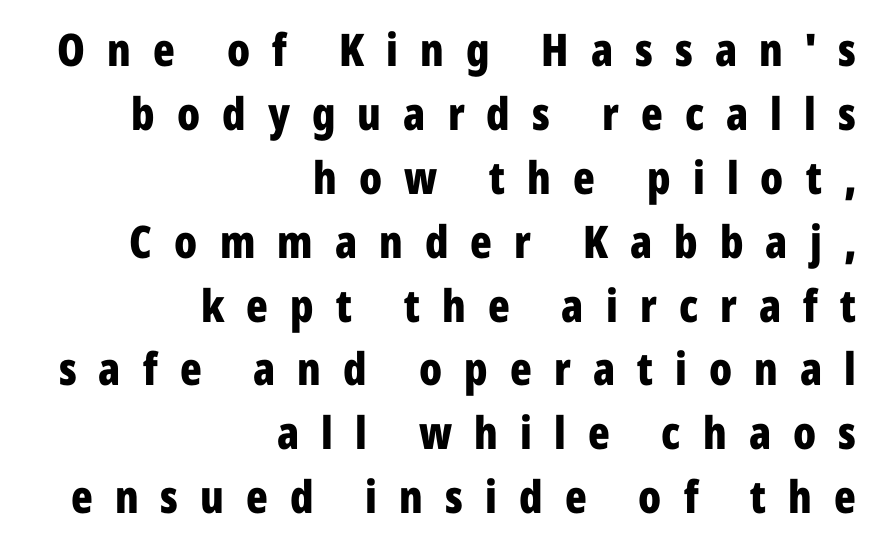
{"serif": "no", "italic": "no", "bold": "yes", "weight": "bold", "width": "condensed", "stroke_contrast": "low", "x_height": "medium", "monospaced": "no", "underline": "no", "align": "right", "line_spacing": "normal", "line_spacing_ratio": 1.42, "letter_spacing": "wide", "letter_spacing_em": 0.49, "glyph_px": 45}
